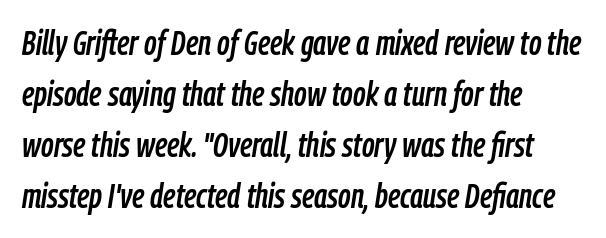
Is this a fixed-width face? No — the glyphs have proportional, varying widths. The paragraph has a hard left edge and a soft right edge. Notice how descenders clear the ascenders below comfortably — that's standard leading. Looking at the ascenders, they clearly lean. Check under the words: just untouched page.
